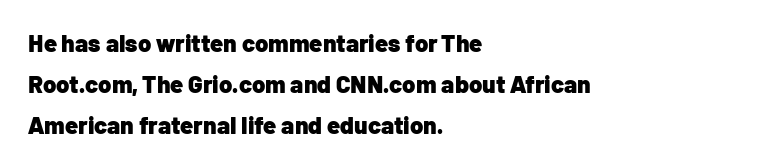
Q: Is the text bold? A: Yes.
Q: Is the text italic (slanted)? A: No, it is upright.
Q: Is the text underlined? A: No.
Q: How is the paragraph aligned? A: Left-aligned.
Q: Is the spacing between letters normal or unusually wide? A: Normal.
